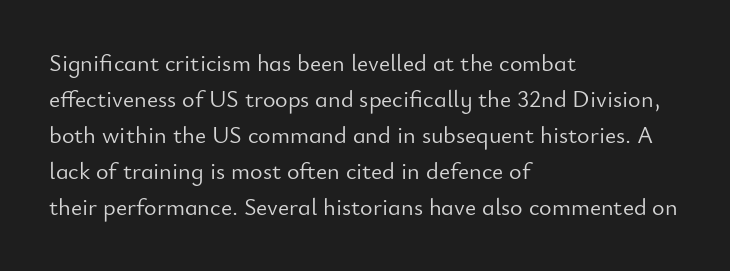
Q: Is the text bold? A: No.
Q: Is the text italic (slanted)? A: No, it is upright.
Q: Is the text underlined? A: No.
Q: How is the paragraph aligned? A: Left-aligned.
Q: Is the spacing between letters normal or unusually wide? A: Normal.
Q: Is the spacing between lines tight, normal or loose? A: Normal.
